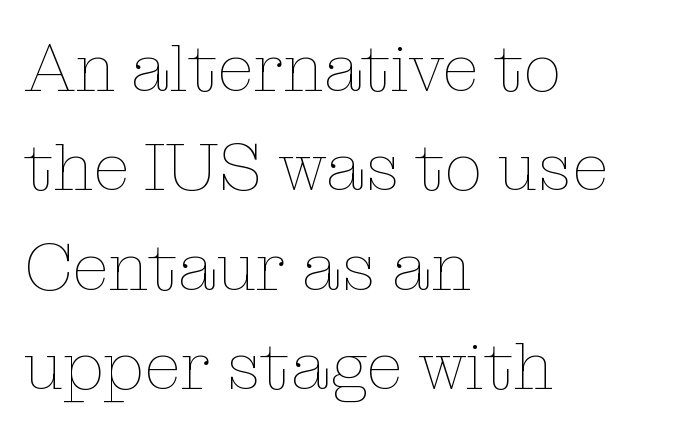
Q: Is the text bold? A: No.
Q: Is the text italic (slanted)? A: No, it is upright.
Q: Is the text underlined? A: No.
Q: How is the paragraph aligned? A: Left-aligned.
Q: Is the spacing between letters normal or unusually wide? A: Normal.
Q: Is the spacing between lines tight, normal or loose? A: Normal.
Q: Width (condensed, normal, or wide)? A: Normal.
Q: Stroke contrast? A: Low.
Q: x-height? A: Medium.
Q: Monospaced? A: No.
